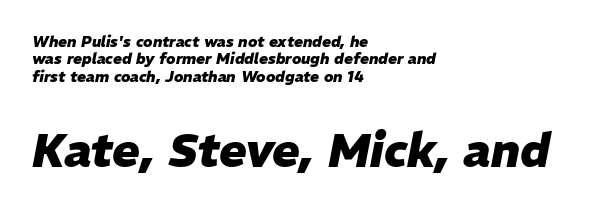
Default kerning and tracking; the words read as compact shapes. Check under the words: just untouched page. Typeset ragged right — the left edge is the straight one. Set as a true bold cut, around the 700 mark. Between these two stacked blocks, the lower one wins on size. These lines were composed using italics.
